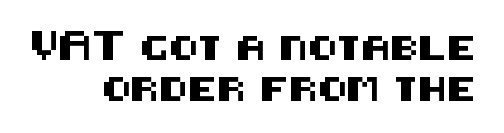
The image shows 24 px text type, upright; set line spacing 1.71x, normal letter spacing, not underlined.
